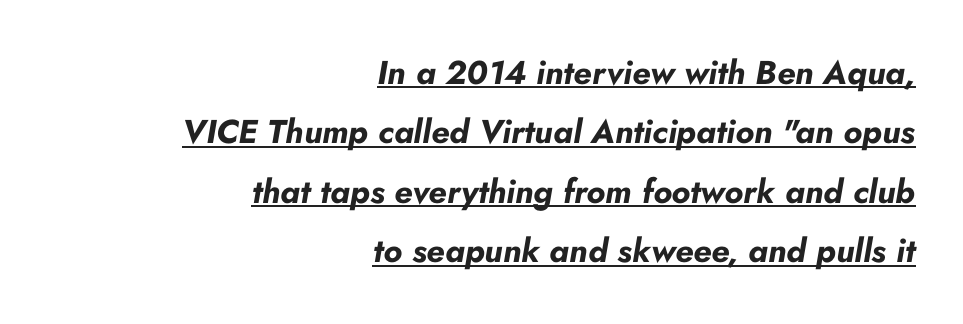
The image shows 33 px bold type, italic (leaning right); set right-aligned, line spacing 1.8x, normal letter spacing, underlined; low stroke contrast and a small x-height.
